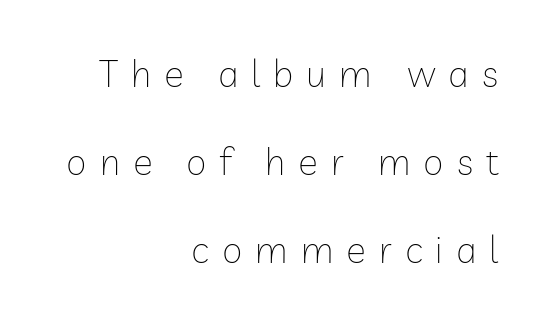
Q: Is the text bold? A: No.
Q: Is the text italic (slanted)? A: No, it is upright.
Q: Is the typeface a serif or a sans-serif typeface? A: Sans-serif.
Q: Is the text underlined? A: No.
Q: How is the paragraph aligned? A: Right-aligned.
Q: Is the spacing between letters normal or unusually wide? A: Unusually wide.
Q: Is the spacing between lines tight, normal or loose? A: Loose.
Q: Width (condensed, normal, or wide)? A: Normal.
Q: Stroke contrast? A: Low.
Q: x-height? A: Medium.
Q: Monospaced? A: No.
